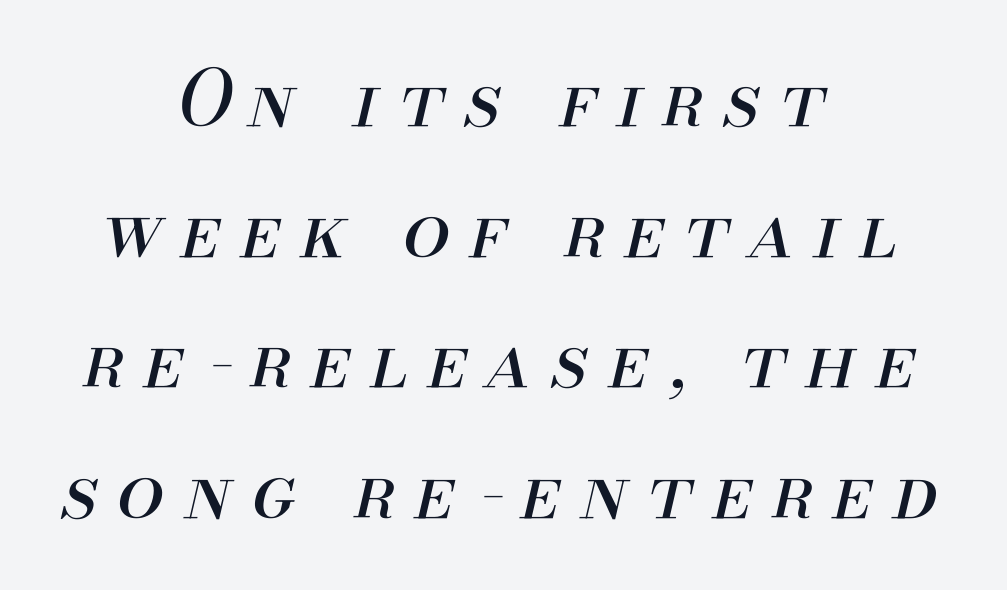
Loose tracking; the words dissolve into strings of separated letters. The specimen reads as italic at a glance. The space beneath each line is pristine and unruled. You could not count columns in this text — the font is proportionally spaced. Each stroke keeps to a modest, everyday thickness or less.
